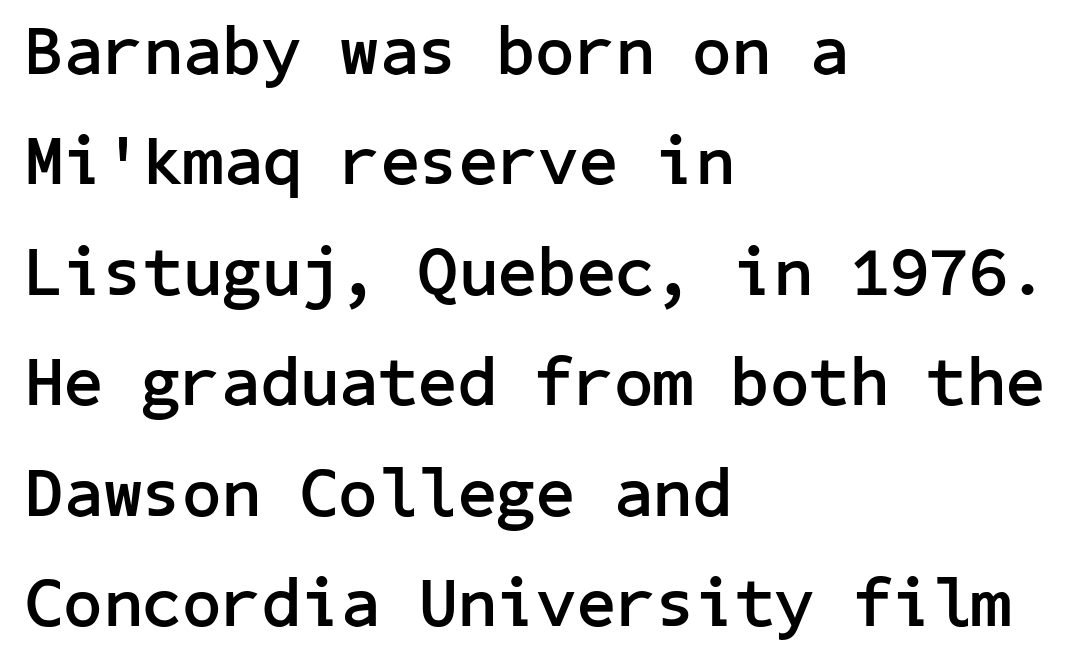
The glyphs have the mass of a bold cut. The face used here is rendered with its standard letterfit. The paragraph has a hard left edge and a soft right edge. Serifs: no, the terminals of the letterforms are clean. This sample keeps an unexceptional amount of space between lines.
